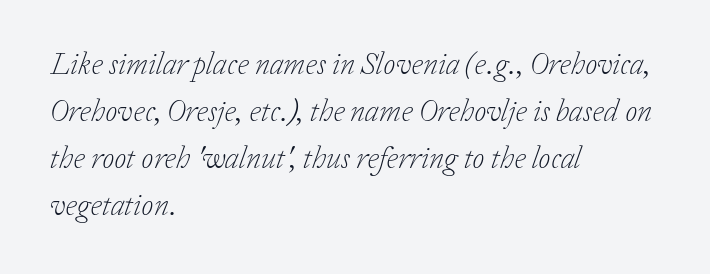
The image shows 31 px light serif type, italic (leaning right); set left-aligned, normal line spacing (1.52x), normal letter spacing, not underlined; low stroke contrast and a medium x-height.
